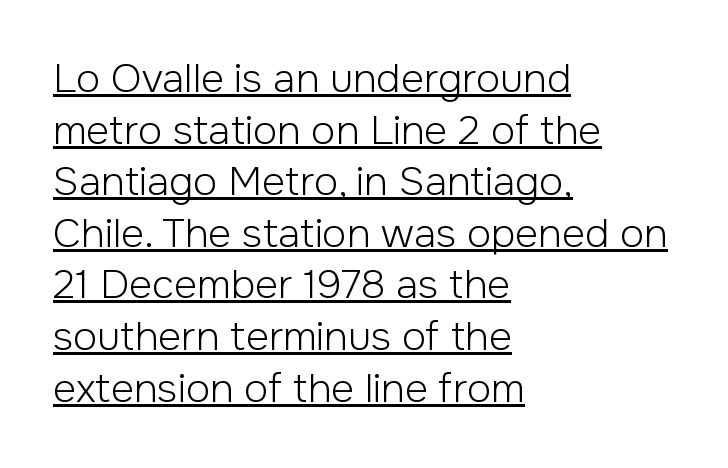
Q: Is the text bold? A: No.
Q: Is the text italic (slanted)? A: No, it is upright.
Q: Is the typeface a serif or a sans-serif typeface? A: Sans-serif.
Q: Is the text underlined? A: Yes.
Q: How is the paragraph aligned? A: Left-aligned.
Q: Is the spacing between letters normal or unusually wide? A: Normal.
Q: Is the spacing between lines tight, normal or loose? A: Normal.
Q: Width (condensed, normal, or wide)? A: Normal.
Q: Stroke contrast? A: Low.
Q: x-height? A: Medium.
Q: Monospaced? A: No.
